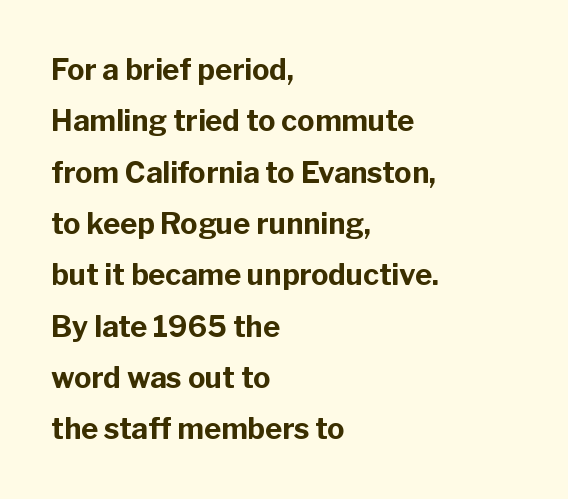
Q: Is the text bold? A: Yes.
Q: Is the text italic (slanted)? A: No, it is upright.
Q: Is the typeface a serif or a sans-serif typeface? A: Sans-serif.
Q: Is the text underlined? A: No.
Q: How is the paragraph aligned? A: Left-aligned.
Q: Is the spacing between letters normal or unusually wide? A: Normal.
Q: Width (condensed, normal, or wide)? A: Normal.
Q: Stroke contrast? A: Low.
Q: x-height? A: Medium.
Q: Monospaced? A: No.
